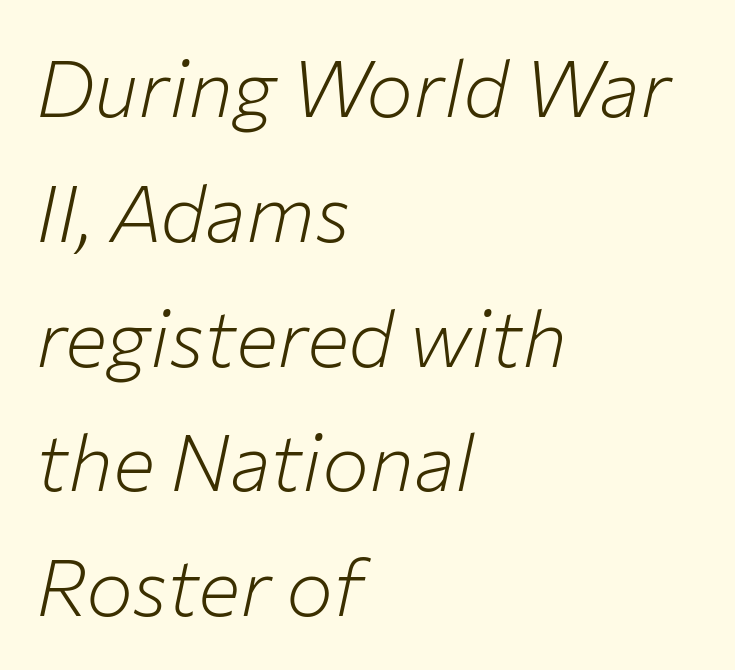
The image shows 79 px light type, italic (leaning right); set left-aligned, normal line spacing (1.58x), normal letter spacing, not underlined; low stroke contrast and a medium x-height.
